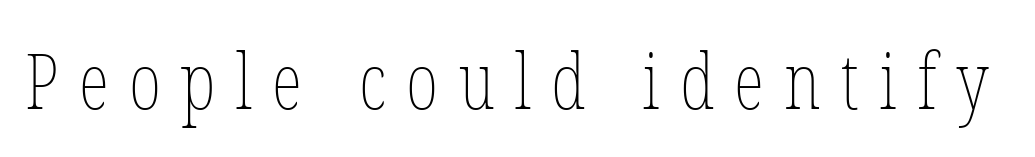
Q: Is the text bold? A: No.
Q: Is the text italic (slanted)? A: No, it is upright.
Q: Is the text underlined? A: No.
Q: Is the spacing between letters normal or unusually wide? A: Unusually wide.
Q: Width (condensed, normal, or wide)? A: Condensed.
Q: Stroke contrast? A: Low.
Q: x-height? A: Medium.
Q: Monospaced? A: No.
